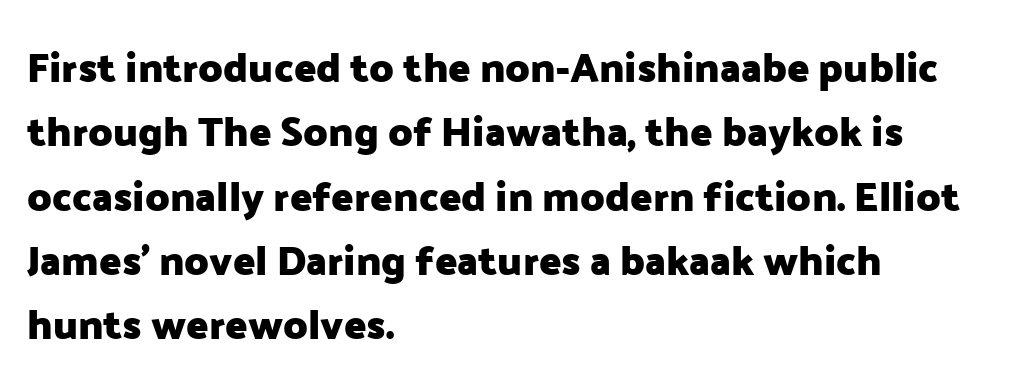
{"serif": "no", "italic": "no", "bold": "yes", "weight": "heavy", "width": "normal", "stroke_contrast": "low", "x_height": "medium", "monospaced": "no", "underline": "no", "align": "left", "line_spacing": "normal", "line_spacing_ratio": 1.57, "letter_spacing": "normal", "letter_spacing_em": 0.0, "glyph_px": 41}
